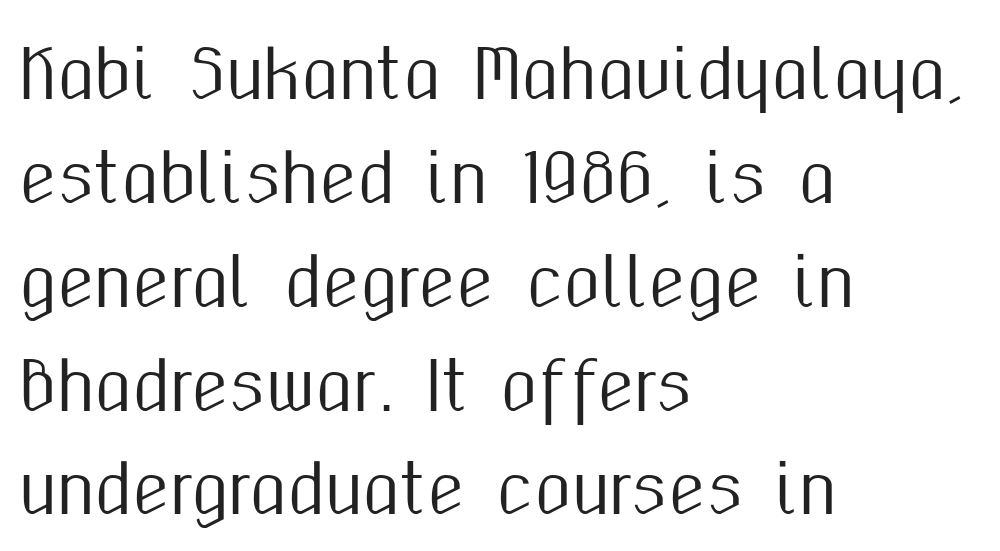
{"serif": "no", "italic": "no", "width": "condensed", "stroke_contrast": "medium", "x_height": "medium", "monospaced": "no", "underline": "no", "align": "left", "line_spacing": "normal", "line_spacing_ratio": 1.55, "letter_spacing": "normal", "letter_spacing_em": 0.0, "glyph_px": 67}
